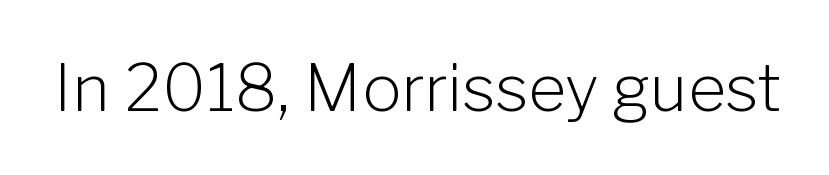
{"serif": "no", "italic": "no", "bold": "no", "weight": "light", "width": "normal", "stroke_contrast": "low", "x_height": "medium", "monospaced": "no", "underline": "no", "letter_spacing": "normal", "letter_spacing_em": 0.0, "glyph_px": 65}
